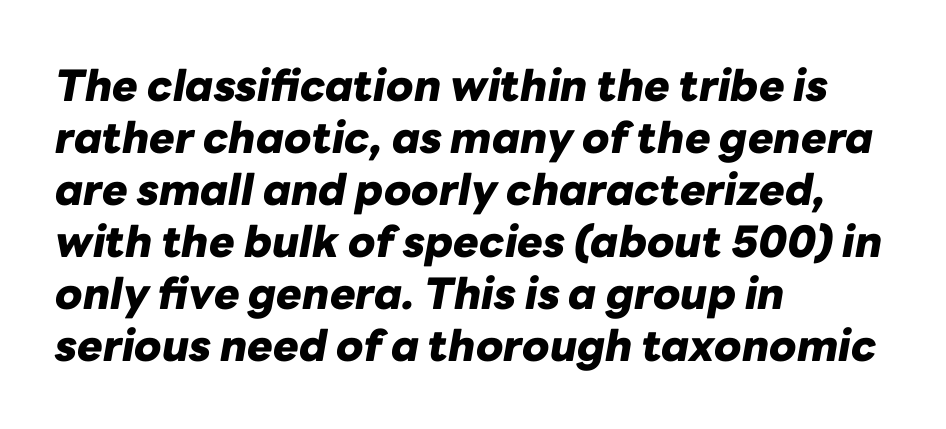
Proportional: the letters do not fall into vertical columns. The gap between lines stays unmarked. Alignment: flush left. Inter-character spacing is left at the font's built-in metrics. In terms of weight, the rendering is a true, heavy bold.
